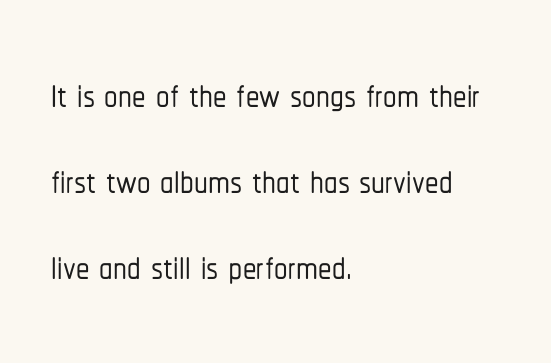
Tall strokes in this sample are plumb rather than angled. Between one letter and the next there's only the usual sliver of space. Note the varied advance widths — an 'i' is clearly narrower than an 'm'. A typesetter would call this leading conventional body-copy spacing.
